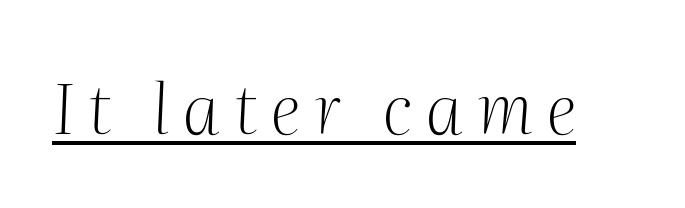
The image shows 69 px light serif type, italic (leaning right); set unusually wide letter spacing (+0.2 em), underlined; medium stroke contrast and a medium x-height.
